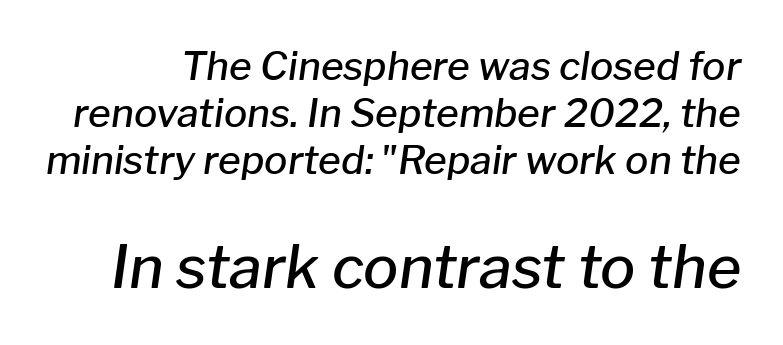
The image shows 59 px semibold type, italic (leaning right); set line spacing 1.21x, normal letter spacing, not underlined; the second (bottom) block is 1.51x larger; low stroke contrast and a medium x-height.
